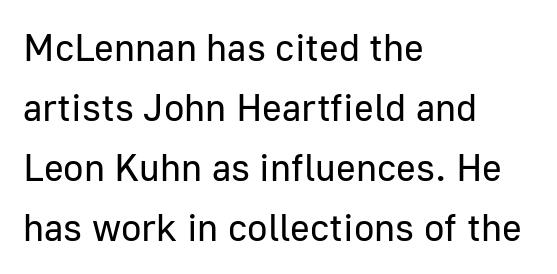
Rows of type keep a routine distance in the vertical direction. The face used here is proportionally spaced, like ordinary book or web type. A roman cut, with each character standing at attention. All the whitespace from short lines collects on the right.
